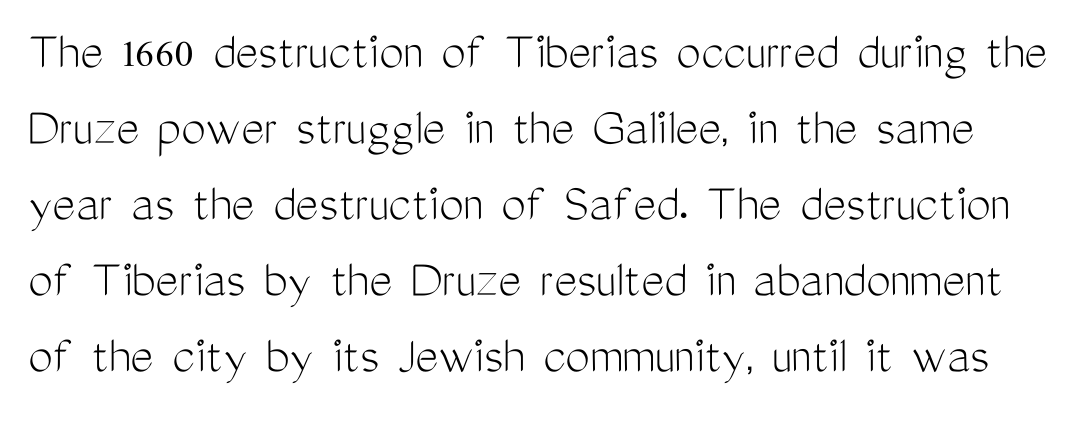
{"serif": "no", "italic": "no", "bold": "no", "weight": "light", "width": "condensed", "stroke_contrast": "medium", "x_height": "medium", "monospaced": "no", "underline": "no", "line_spacing": "normal", "line_spacing_ratio": 1.38, "letter_spacing": "normal", "letter_spacing_em": 0.0, "glyph_px": 55}
